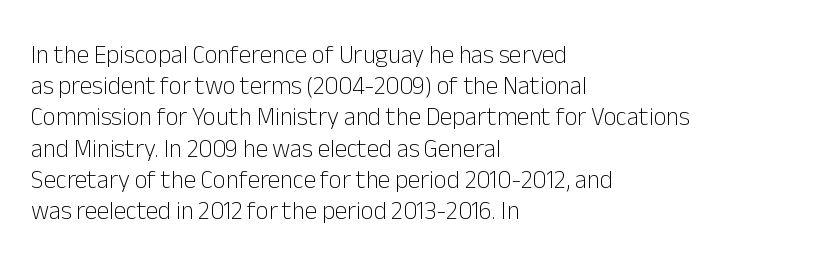
Q: Is the text bold? A: No.
Q: Is the text italic (slanted)? A: No, it is upright.
Q: Is the text underlined? A: No.
Q: How is the paragraph aligned? A: Left-aligned.
Q: Is the spacing between letters normal or unusually wide? A: Normal.
Q: Is the spacing between lines tight, normal or loose? A: Normal.
